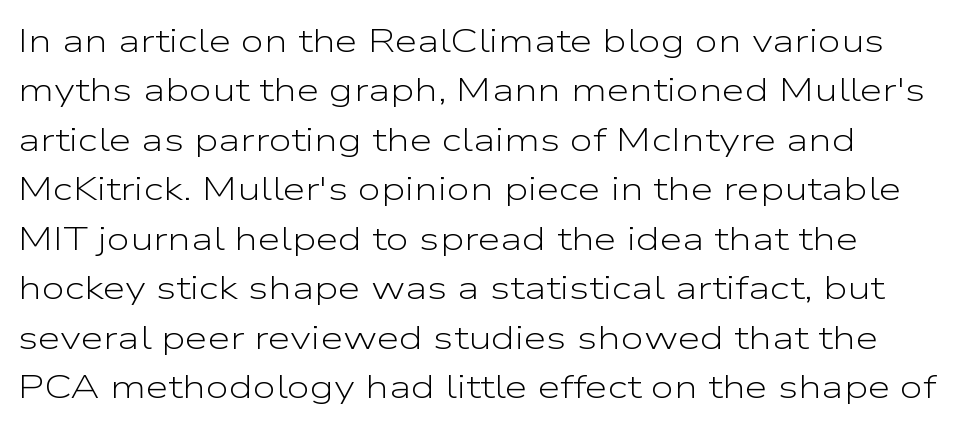
The image shows 33 px light, wide sans-serif type, upright; set normal line spacing (1.5x), normal letter spacing, not underlined; low stroke contrast and a medium x-height.
